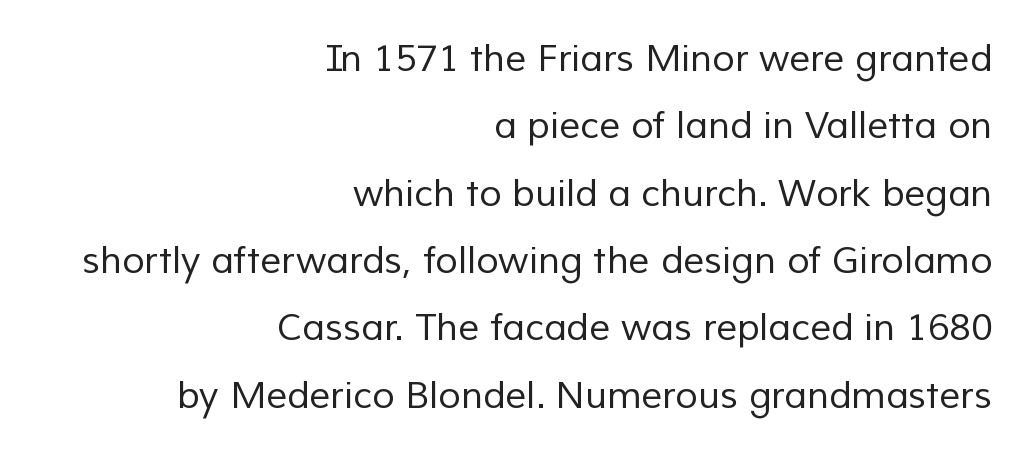
{"serif": "no", "bold": "no", "weight": "regular", "width": "normal", "stroke_contrast": "low", "x_height": "medium", "monospaced": "no", "underline": "no", "align": "right", "line_spacing_ratio": 1.82, "letter_spacing": "normal", "letter_spacing_em": 0.0, "glyph_px": 37}
